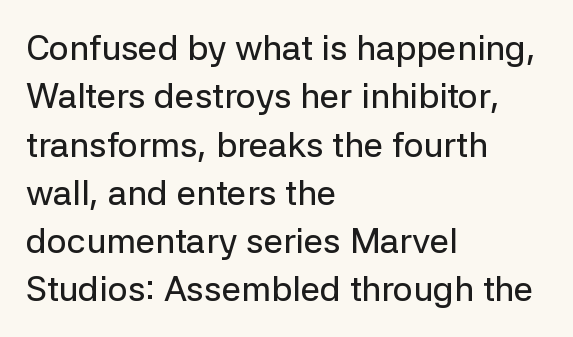
In terms of leading, this rendering sits right in the middle. Posture: vertical. Tracking value appears to be zero — textbook default spacing. Typeset ragged right — the left edge is the straight one. Underline: absent.
